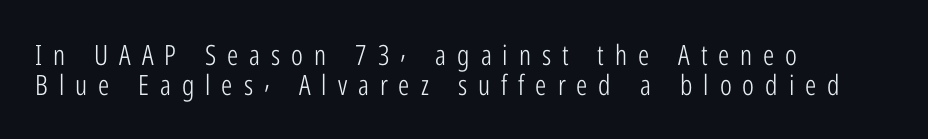
Q: Is the text bold? A: No.
Q: Is the text italic (slanted)? A: No, it is upright.
Q: Is the typeface a serif or a sans-serif typeface? A: Sans-serif.
Q: Is the text underlined? A: No.
Q: How is the paragraph aligned? A: Left-aligned.
Q: Is the spacing between letters normal or unusually wide? A: Unusually wide.
Q: Is the spacing between lines tight, normal or loose? A: Tight.
Q: Width (condensed, normal, or wide)? A: Condensed.
Q: Stroke contrast? A: Low.
Q: x-height? A: Medium.
Q: Monospaced? A: No.
